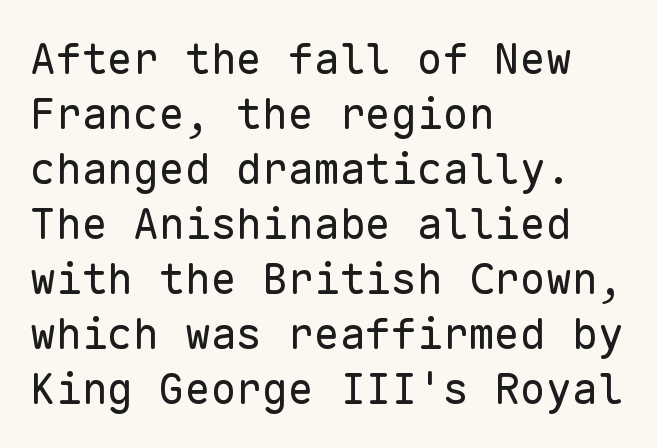
Q: Is the text bold? A: No.
Q: Is the text italic (slanted)? A: No, it is upright.
Q: Is the typeface a serif or a sans-serif typeface? A: Sans-serif.
Q: Is the text underlined? A: No.
Q: How is the paragraph aligned? A: Left-aligned.
Q: Is the spacing between letters normal or unusually wide? A: Normal.
Q: Is the spacing between lines tight, normal or loose? A: Normal.
Q: Width (condensed, normal, or wide)? A: Normal.
Q: Stroke contrast? A: Low.
Q: x-height? A: Medium.
Q: Monospaced? A: Yes.
